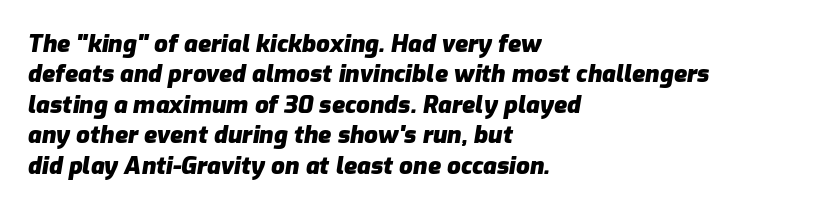
Q: Is the text bold? A: Yes.
Q: Is the text italic (slanted)? A: Yes, it leans right by about 9 degrees.
Q: Is the text underlined? A: No.
Q: How is the paragraph aligned? A: Left-aligned.
Q: Is the spacing between letters normal or unusually wide? A: Normal.
Q: Is the spacing between lines tight, normal or loose? A: Normal.
